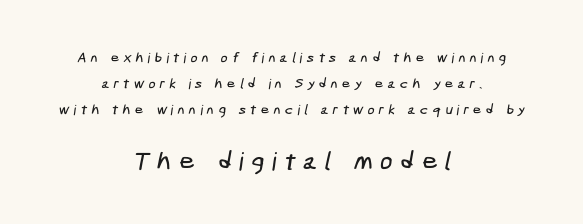
The image shows 25 px text type; set centered, line spacing 1.87x, unusually wide letter spacing (+0.29 em), not underlined; the second (bottom) block is 1.79x larger.
